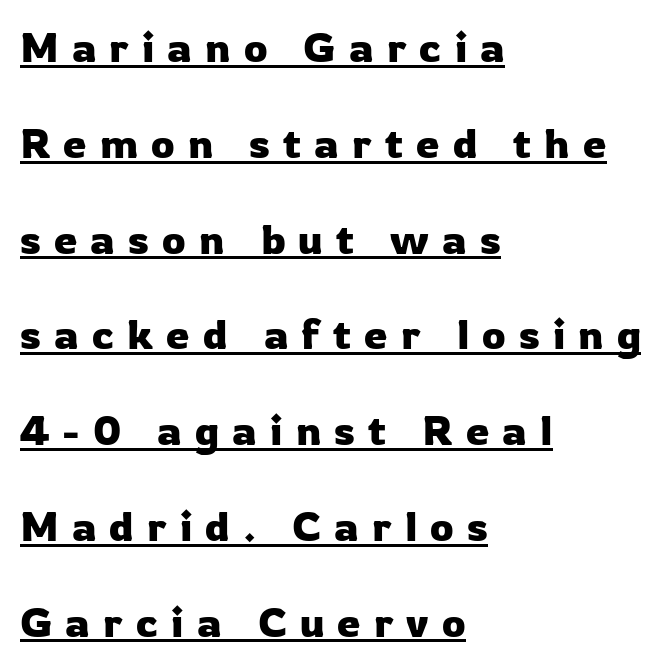
{"serif": "no", "italic": "no", "width": "normal", "stroke_contrast": "low", "x_height": "medium", "monospaced": "no", "underline": "yes", "align": "left", "line_spacing": "loose", "line_spacing_ratio": 2.28, "letter_spacing": "wide", "letter_spacing_em": 0.31, "glyph_px": 42}
